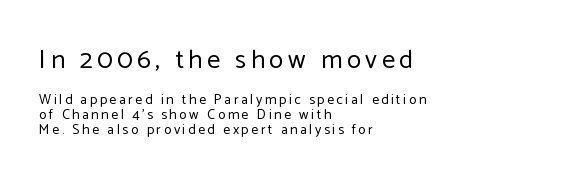
{"italic": "no", "bold": "no", "underline": "no", "align": "left", "line_spacing": "tight", "line_spacing_ratio": 1.07, "larger_block": "first", "size_ratio": 1.86, "glyph_px": 26}
